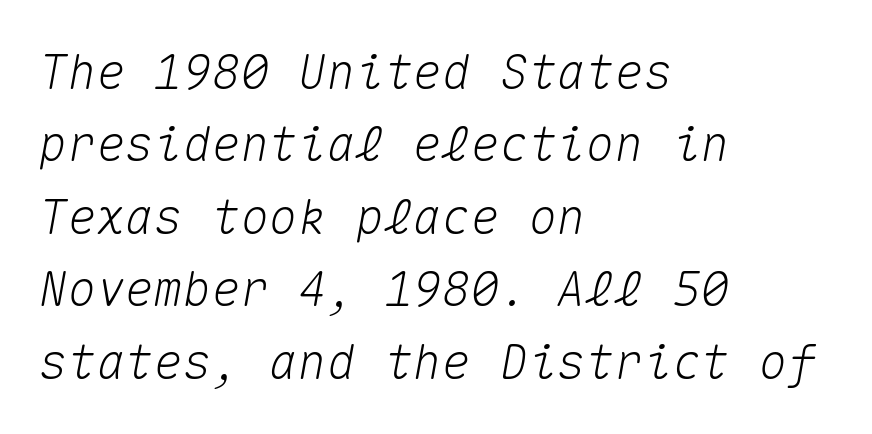
A bare baseline throughout the passage. The lines in this sample share a left origin and differ only in where they stop. Each letter, wide or thin by design, is forced into the same width here. Slanted lettering throughout. Nobody touched the tracking dial on this one.
